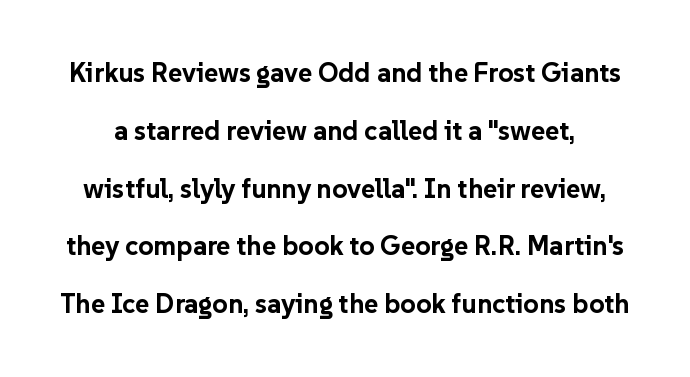
Q: Is the text bold? A: Yes.
Q: Is the text italic (slanted)? A: No, it is upright.
Q: Is the text underlined? A: No.
Q: Is the spacing between letters normal or unusually wide? A: Normal.
Q: Is the spacing between lines tight, normal or loose? A: Loose.
